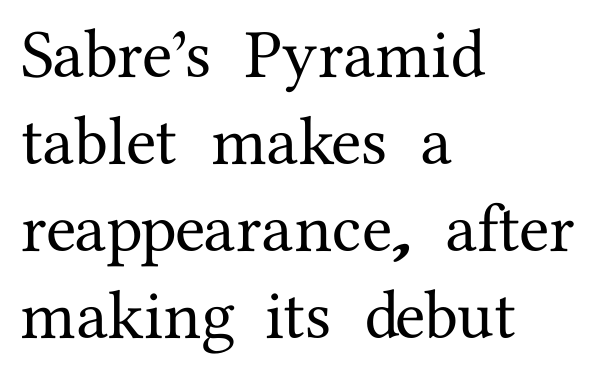
The image shows 69 px serif type, upright; set left-aligned, normal line spacing (1.26x), normal letter spacing, not underlined; medium stroke contrast and a medium x-height.
